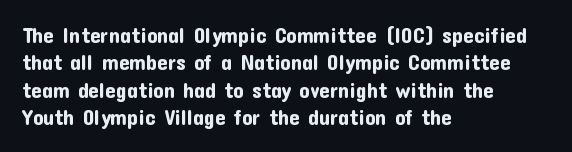
Q: Is the text italic (slanted)? A: No, it is upright.
Q: Is the text underlined? A: No.
Q: How is the paragraph aligned? A: Left-aligned.
Q: Is the spacing between letters normal or unusually wide? A: Normal.
Q: Is the spacing between lines tight, normal or loose? A: Normal.
